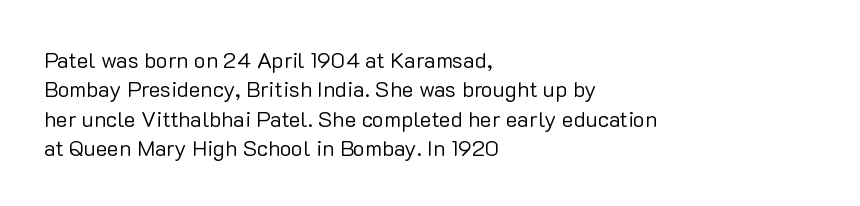
{"italic": "no", "bold": "no", "underline": "no", "align": "left", "line_spacing": "normal", "line_spacing_ratio": 1.33, "letter_spacing": "normal", "letter_spacing_em": 0.0, "glyph_px": 22}
